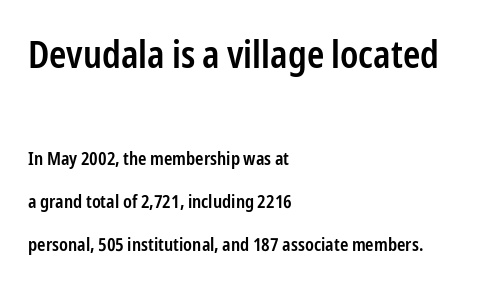
{"serif": "no", "italic": "no", "bold": "semi", "weight": "semibold", "width": "condensed", "stroke_contrast": "low", "x_height": "medium", "monospaced": "no", "underline": "no", "align": "left", "line_spacing": "loose", "line_spacing_ratio": 2.37, "letter_spacing": "normal", "letter_spacing_em": 0.0, "larger_block": "first", "size_ratio": 2.06, "glyph_px": 37}
